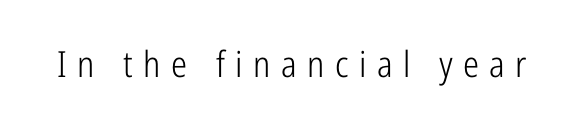
Q: Is the text bold? A: No.
Q: Is the text italic (slanted)? A: No, it is upright.
Q: Is the typeface a serif or a sans-serif typeface? A: Sans-serif.
Q: Is the text underlined? A: No.
Q: Is the spacing between letters normal or unusually wide? A: Unusually wide.
Q: Width (condensed, normal, or wide)? A: Condensed.
Q: Stroke contrast? A: Low.
Q: x-height? A: Medium.
Q: Monospaced? A: No.
